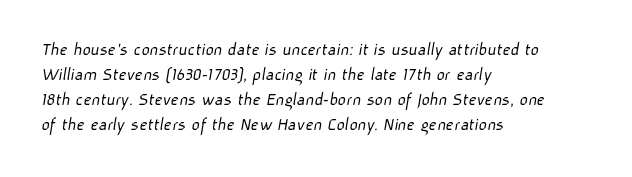
Q: Is the text bold? A: No.
Q: Is the text underlined? A: No.
Q: How is the paragraph aligned? A: Left-aligned.
Q: Is the spacing between letters normal or unusually wide? A: Normal.
Q: Is the spacing between lines tight, normal or loose? A: Normal.
